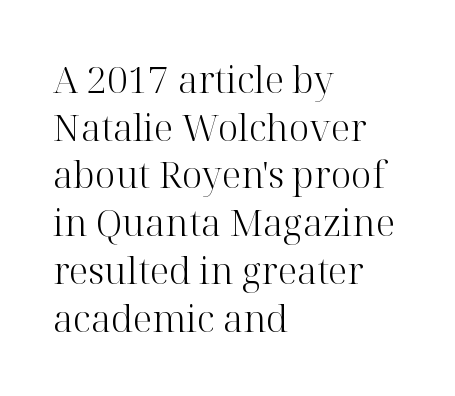
The image shows 37 px light serif type, upright; set left-aligned, normal line spacing (1.29x), normal letter spacing, not underlined; high stroke contrast and a medium x-height.
